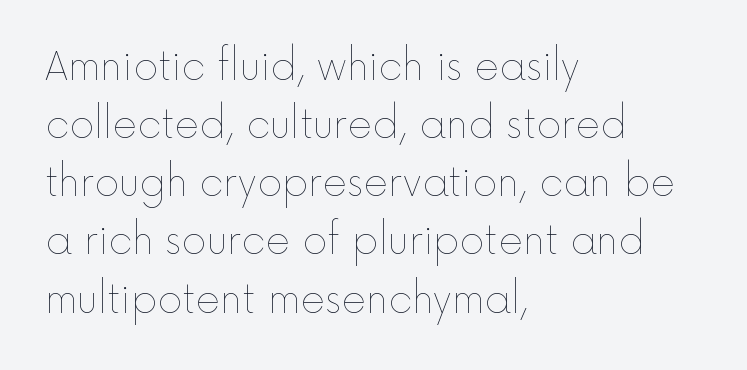
The image shows 38 px thin type, upright; set left-aligned, normal line spacing (1.53x), normal letter spacing, not underlined; a medium x-height.
